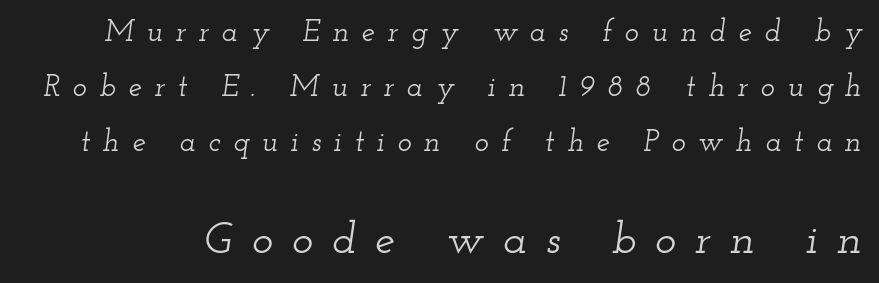
The lower block of text is set noticeably larger than the block above it. Type without underlining. The letters advance in unequal steps, a hallmark of proportional type. The passage shown leans; its letterforms are oblique. Tracking value appears strongly positive — letters spread wide.
